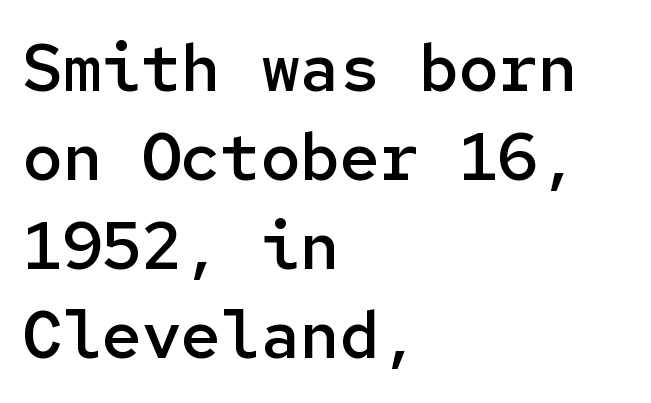
The image shows 66 px semibold sans-serif type, upright, monospaced; set left-aligned, normal line spacing (1.35x), normal letter spacing, not underlined; low stroke contrast and a medium x-height.
